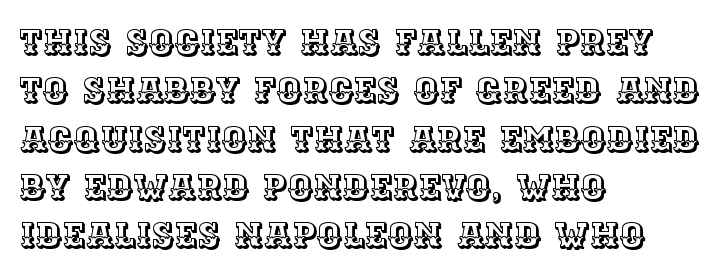
The image shows 35 px text type, upright; set left-aligned, normal line spacing (1.38x), normal letter spacing, not underlined; a large x-height.
